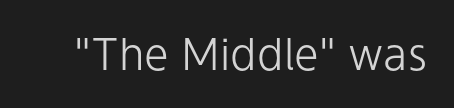
The image shows 44 px light sans-serif type, upright; set normal letter spacing, not underlined; low stroke contrast and a medium x-height.
